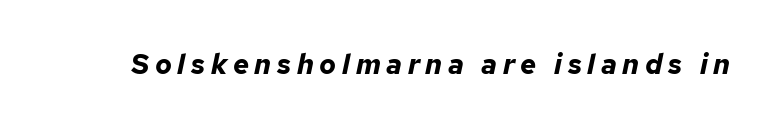
Weight: bold. Does extra space separate the letters? Yes, quite a lot of it. Italic? Definitely — the glyphs are oblique. Character widths vary here, with narrow letters taking less room than wide ones. Beneath every word, the page is bare.
